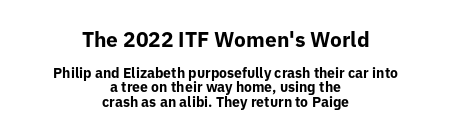
{"italic": "no", "bold": "yes", "underline": "no", "align": "center", "line_spacing": "tight", "line_spacing_ratio": 1.02, "letter_spacing": "normal", "letter_spacing_em": 0.0, "larger_block": "first", "size_ratio": 1.5, "glyph_px": 21}
